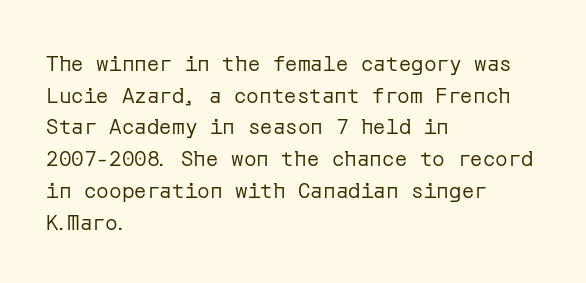
Style check: upright. Leftover space on each line is placed entirely after the last word. The rows are spaced the way most documents space them. The font is comparable to plain body text, perhaps lighter. Honestly, there is no underline to notice here at all. Nobody touched the tracking dial on this one.
